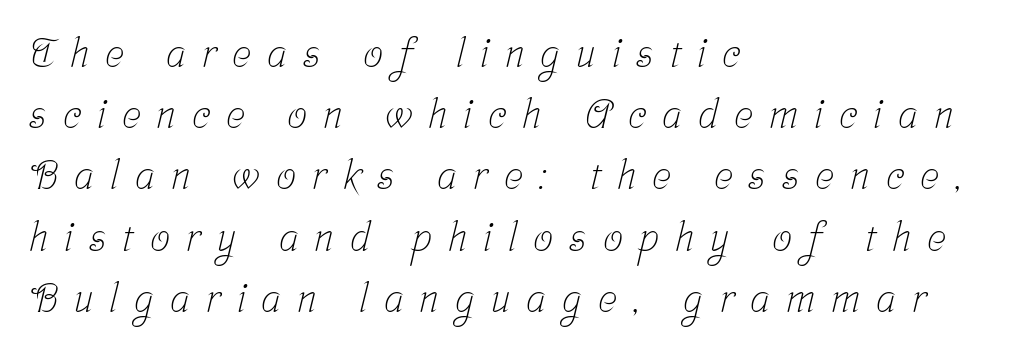
{"serif": "yes", "bold": "no", "weight": "light", "width": "condensed", "stroke_contrast": "low", "x_height": "medium", "monospaced": "no", "underline": "no", "align": "left", "line_spacing": "normal", "line_spacing_ratio": 1.53, "letter_spacing": "wide", "letter_spacing_em": 0.4, "glyph_px": 40}
